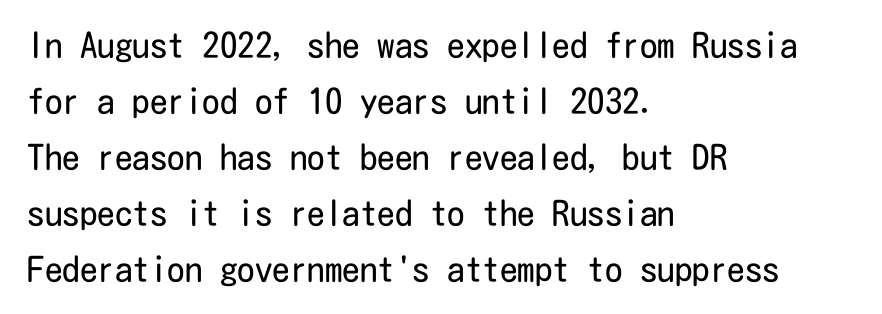
The image shows 35 px regular-weight, condensed sans-serif type, upright; set left-aligned, normal line spacing (1.6x), normal letter spacing, not underlined; low stroke contrast and a medium x-height.
